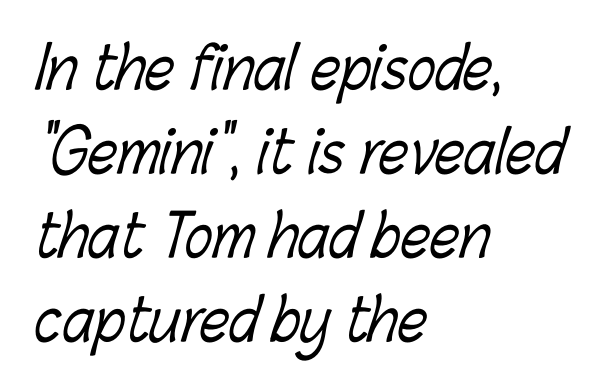
Anything drawn beneath the words? Only blank space. If you drew a ruler down the left edge, every line would touch it. Weight class: somewhere from thin through regular. Regular leading. How are the letters spaced? Ordinarily, with no added tracking. Character widths vary here, with narrow letters taking less room than wide ones.
